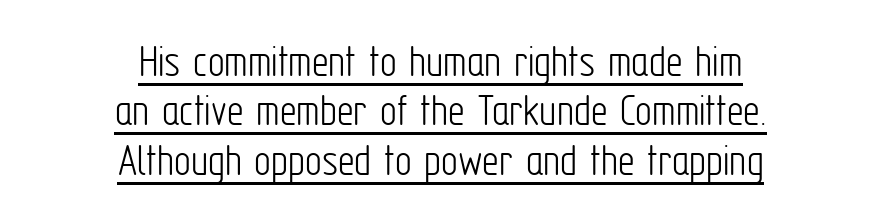
{"serif": "no", "italic": "no", "bold": "no", "weight": "light", "width": "condensed", "stroke_contrast": "low", "x_height": "medium", "monospaced": "no", "underline": "yes", "align": "center", "line_spacing": "tight", "line_spacing_ratio": 1.05, "letter_spacing": "normal", "letter_spacing_em": 0.0, "glyph_px": 47}
